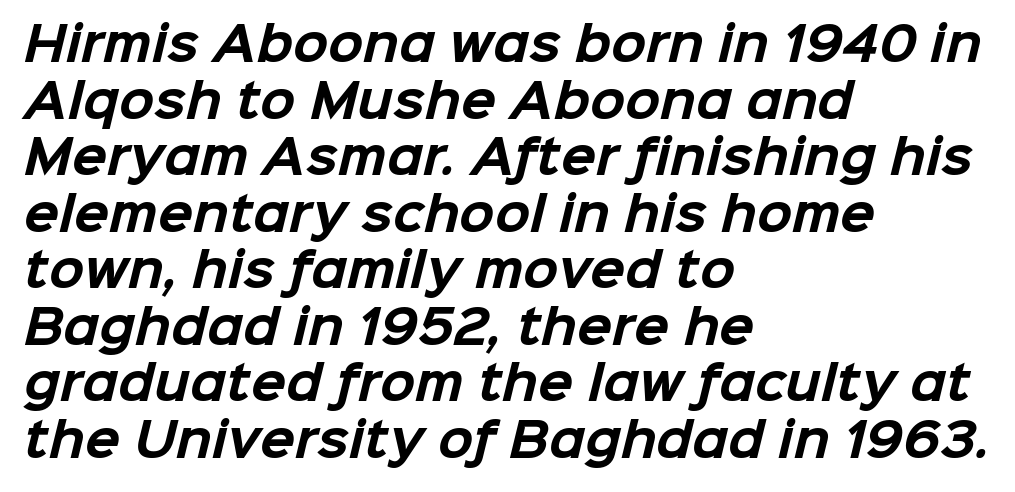
The image shows 46 px bold sans-serif type; set left-aligned, line spacing 1.23x, normal letter spacing, not underlined; low stroke contrast and a medium x-height.
